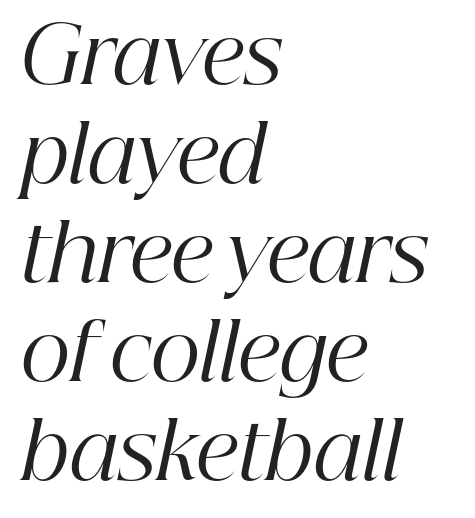
The image shows 78 px regular-weight serif type, italic (leaning right); set left-aligned, normal line spacing (1.27x), normal letter spacing, not underlined; high stroke contrast and a medium x-height.
